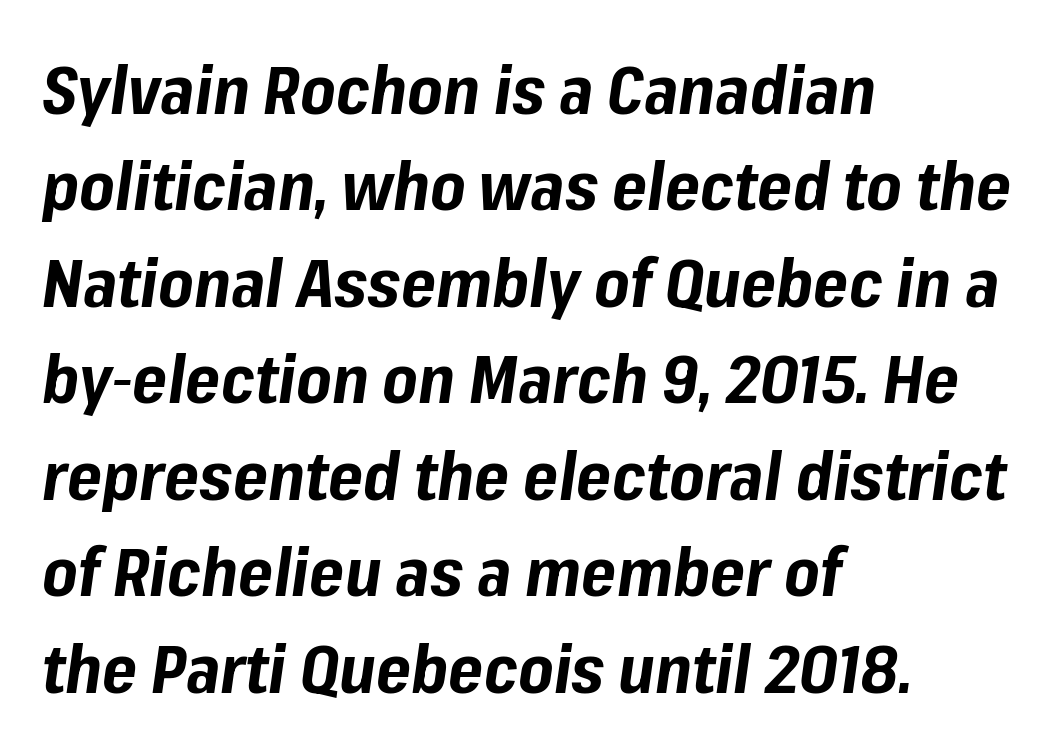
The image shows 67 px bold type, italic (leaning right); set left-aligned, normal line spacing (1.44x), normal letter spacing, not underlined; low stroke contrast and a medium x-height.
